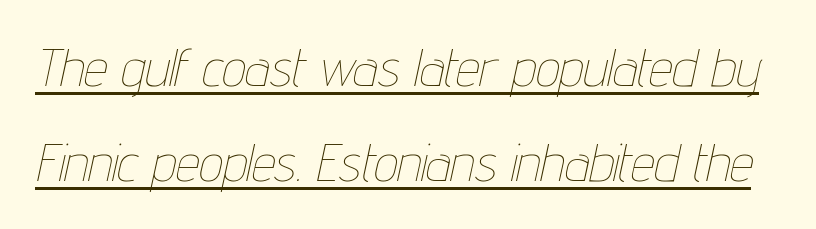
Q: Is the text bold? A: No.
Q: Is the text italic (slanted)? A: Yes, it leans right by about 12 degrees.
Q: Is the text underlined? A: Yes.
Q: Is the spacing between letters normal or unusually wide? A: Normal.
Q: Width (condensed, normal, or wide)? A: Condensed.
Q: Stroke contrast? A: Low.
Q: x-height? A: Medium.
Q: Monospaced? A: No.
